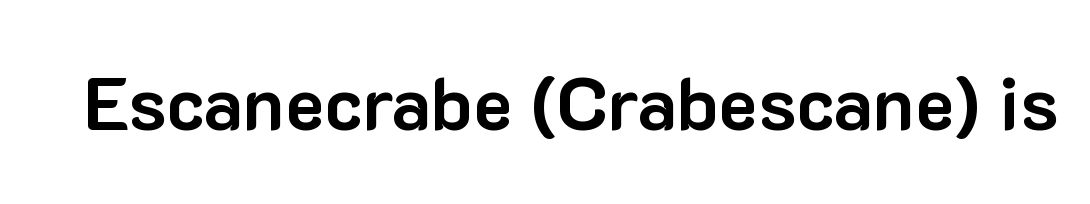
{"serif": "no", "italic": "no", "bold": "yes", "weight": "bold", "width": "normal", "stroke_contrast": "low", "x_height": "medium", "monospaced": "no", "underline": "no", "letter_spacing": "normal", "letter_spacing_em": 0.0, "glyph_px": 74}
